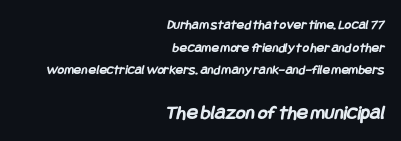
Line endings align vertically; line beginnings do not. Rows of type keep a routine distance in the vertical direction. The strokes are fattened all the way to bold. Clear beneath every line of the passage. Between one letter and the next there's only the usual sliver of space.
